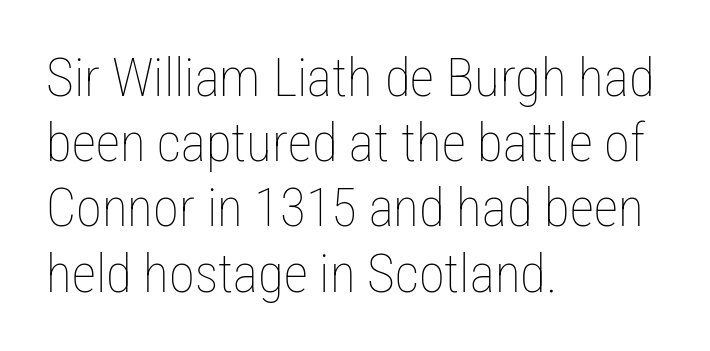
{"italic": "no", "bold": "no", "weight": "thin", "width": "condensed", "stroke_contrast": "low", "x_height": "medium", "monospaced": "no", "underline": "no", "align": "left", "line_spacing_ratio": 1.23, "letter_spacing": "normal", "letter_spacing_em": 0.0, "glyph_px": 53}
